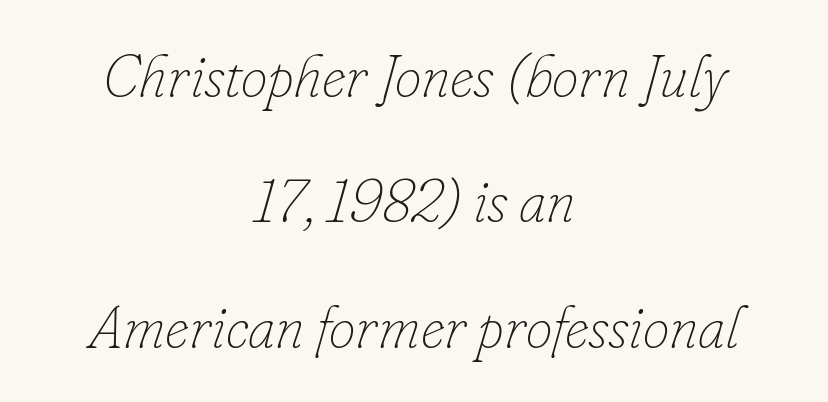
{"italic": "yes", "lean": "right", "slant_degrees": 16, "bold": "no", "weight": "thin", "width": "normal", "stroke_contrast": "low", "x_height": "small", "monospaced": "no", "underline": "no", "align": "center", "line_spacing": "loose", "line_spacing_ratio": 2.09, "letter_spacing": "normal", "letter_spacing_em": 0.0, "glyph_px": 60}
